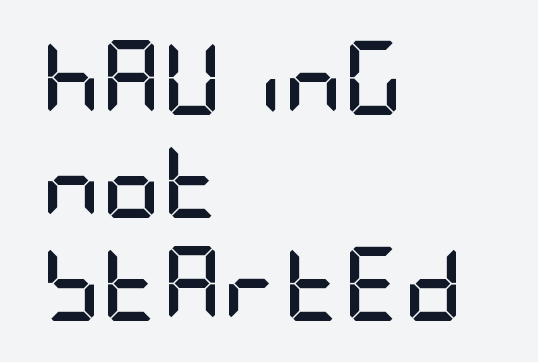
{"serif": "no", "italic": "no", "bold": "yes", "weight": "semibold", "width": "condensed", "stroke_contrast": "low", "x_height": "large", "underline": "no", "align": "left", "line_spacing": "normal", "line_spacing_ratio": 1.39, "letter_spacing": "normal", "letter_spacing_em": 0.0, "glyph_px": 74}
